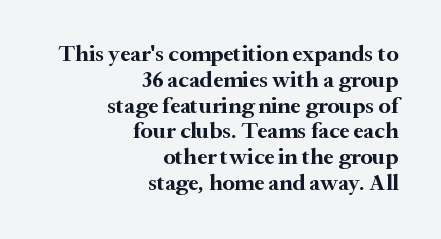
The image shows 23 px bold type, upright; set right-aligned, tight line spacing (1.12x), normal letter spacing, not underlined.
